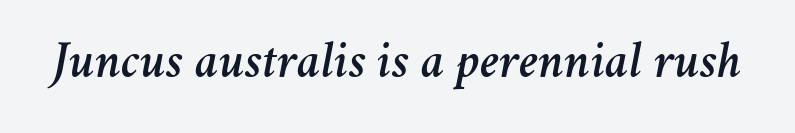
No word sits above an underline. This sample uses plain, unmodified letter spacing. The rendering uses natural spacing where letterforms have individual widths. This sample uses an oblique cut, with every glyph tilted off the vertical.
